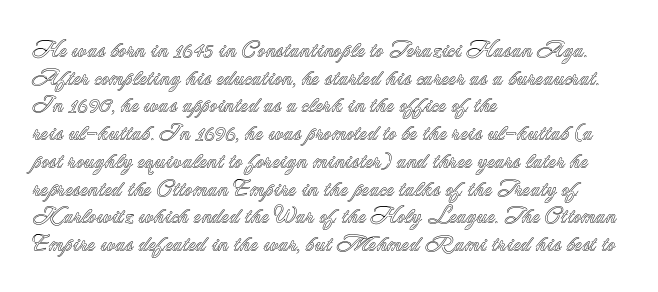
Q: Is the text italic (slanted)? A: Yes.
Q: Is the text underlined? A: No.
Q: How is the paragraph aligned? A: Left-aligned.
Q: Is the spacing between letters normal or unusually wide? A: Normal.
Q: Is the spacing between lines tight, normal or loose? A: Normal.
